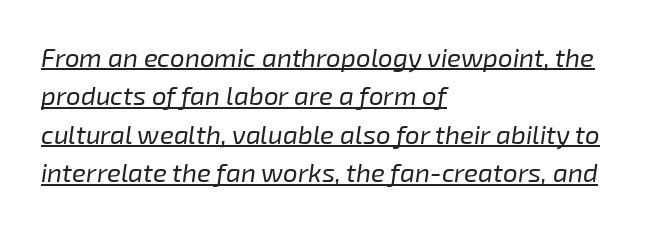
The image shows 26 px text type, italic (leaning right); set left-aligned, normal line spacing (1.48x), normal letter spacing, underlined.
